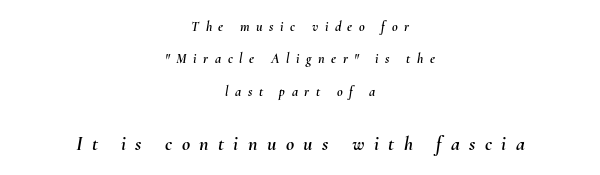
Q: Is the text italic (slanted)? A: Yes, it leans right by about 10 degrees.
Q: Is the text underlined? A: No.
Q: How is the paragraph aligned? A: Centered.
Q: Is the spacing between letters normal or unusually wide? A: Unusually wide.
Q: Is the spacing between lines tight, normal or loose? A: Loose.
Q: Which block of text is set in a larger size, the first (top) or the second (bottom)? A: The second (bottom) one.
